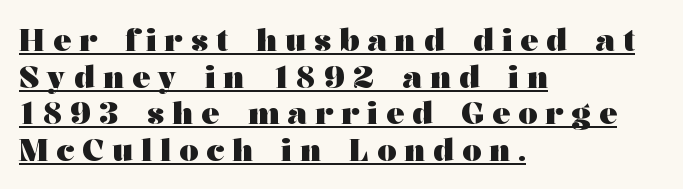
There is plenty of visible air inserted between adjacent glyphs. The lettering stays uniformly vertical, giving the passage a roman look. A typesetter would call this proportional, since set widths differ per character. Typesetter's note: full bold, strokes at maximum text heaviness.
